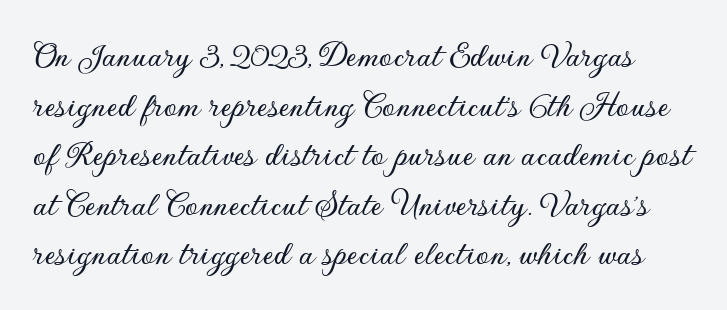
Q: Is the text italic (slanted)? A: Yes.
Q: Is the typeface a serif or a sans-serif typeface? A: Sans-serif.
Q: Is the text underlined? A: No.
Q: Is the spacing between letters normal or unusually wide? A: Normal.
Q: Is the spacing between lines tight, normal or loose? A: Normal.
Q: Width (condensed, normal, or wide)? A: Normal.
Q: Stroke contrast? A: Low.
Q: x-height? A: Small.
Q: Monospaced? A: No.
